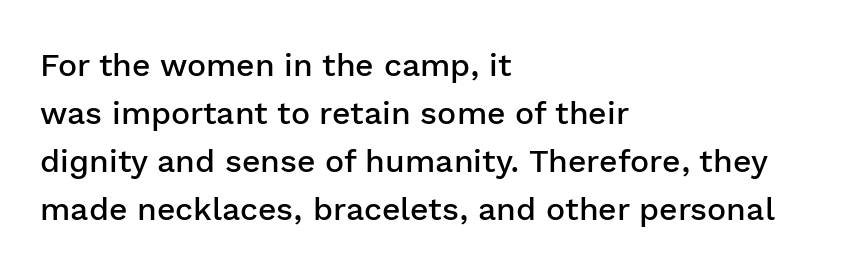
Q: Is the text bold? A: Semi-bold.
Q: Is the text italic (slanted)? A: No, it is upright.
Q: Is the typeface a serif or a sans-serif typeface? A: Sans-serif.
Q: Is the text underlined? A: No.
Q: How is the paragraph aligned? A: Left-aligned.
Q: Is the spacing between letters normal or unusually wide? A: Normal.
Q: Is the spacing between lines tight, normal or loose? A: Normal.
Q: Width (condensed, normal, or wide)? A: Normal.
Q: Stroke contrast? A: Low.
Q: x-height? A: Medium.
Q: Monospaced? A: No.
